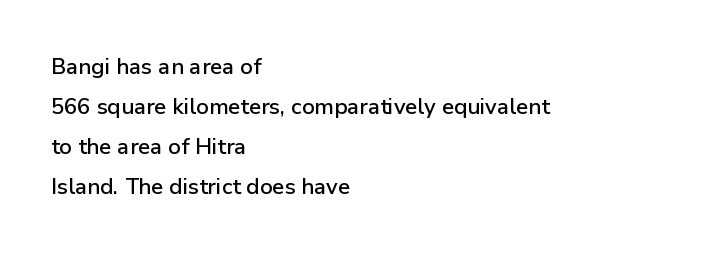
The image shows 22 px text type, upright; set left-aligned, line spacing 1.82x, normal letter spacing, not underlined.
